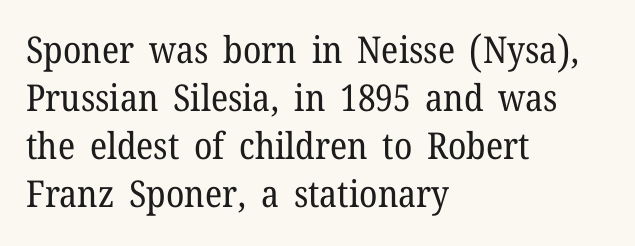
{"serif": "yes", "italic": "no", "bold": "no", "weight": "regular", "width": "normal", "stroke_contrast": "low", "x_height": "medium", "monospaced": "no", "underline": "no", "align": "left", "line_spacing": "normal", "line_spacing_ratio": 1.3, "letter_spacing": "normal", "letter_spacing_em": 0.0, "glyph_px": 37}
